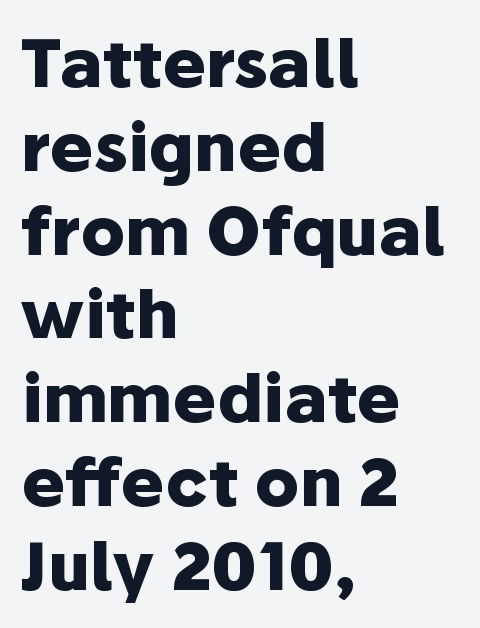
{"serif": "no", "italic": "no", "bold": "yes", "weight": "heavy", "width": "normal", "stroke_contrast": "low", "x_height": "medium", "monospaced": "no", "underline": "no", "align": "left", "line_spacing": "normal", "line_spacing_ratio": 1.27, "letter_spacing": "normal", "letter_spacing_em": 0.0, "glyph_px": 66}
